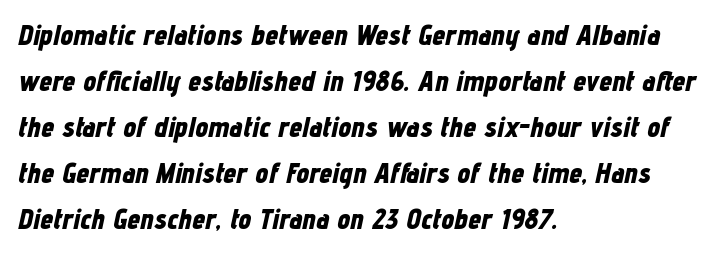
{"italic": "yes", "lean": "right", "slant_degrees": 12, "bold": "yes", "weight": "bold", "width": "condensed", "stroke_contrast": "low", "x_height": "medium", "monospaced": "no", "underline": "no", "align": "left", "line_spacing": "normal", "line_spacing_ratio": 1.59, "letter_spacing": "normal", "letter_spacing_em": 0.0, "glyph_px": 29}
